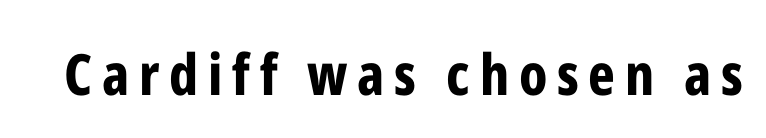
Rule under the text: the space is simply empty. Note the varied advance widths — an 'i' is clearly narrower than an 'm'. Posture: upright roman. Stroke thickness is high; the sample reads as a true bold.
